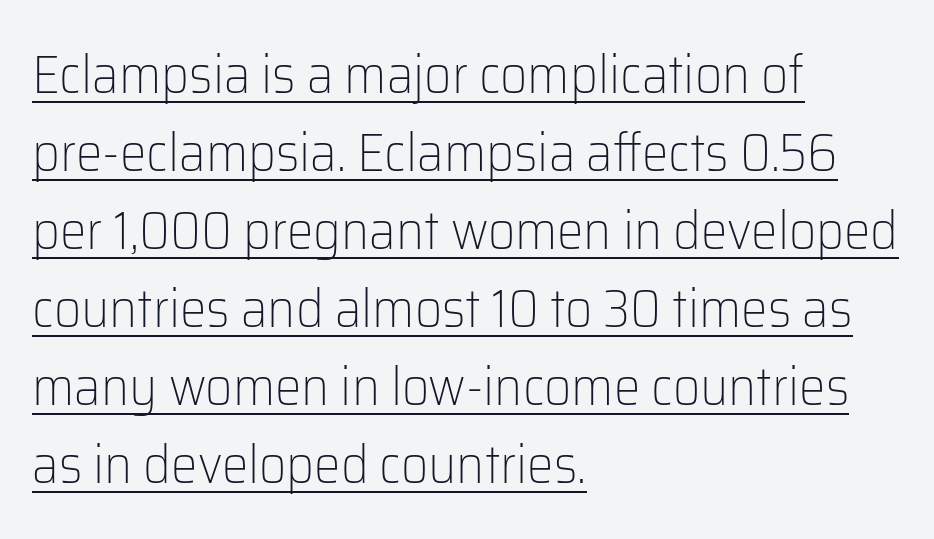
Q: Is the text bold? A: No.
Q: Is the text italic (slanted)? A: No, it is upright.
Q: Is the typeface a serif or a sans-serif typeface? A: Sans-serif.
Q: Is the text underlined? A: Yes.
Q: How is the paragraph aligned? A: Left-aligned.
Q: Is the spacing between letters normal or unusually wide? A: Normal.
Q: Is the spacing between lines tight, normal or loose? A: Normal.
Q: Width (condensed, normal, or wide)? A: Normal.
Q: Stroke contrast? A: Low.
Q: x-height? A: Medium.
Q: Monospaced? A: No.
